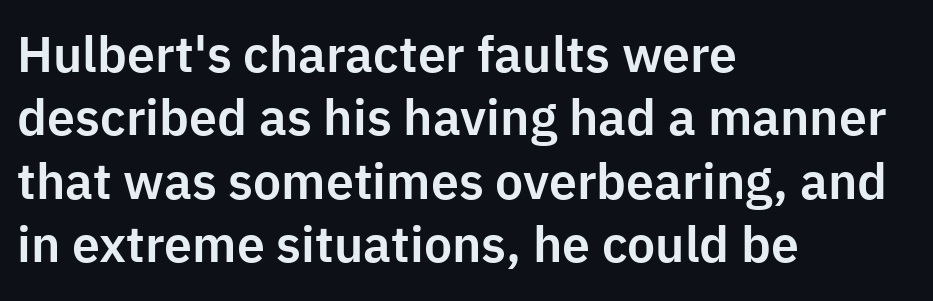
Q: Is the text italic (slanted)? A: No, it is upright.
Q: Is the typeface a serif or a sans-serif typeface? A: Sans-serif.
Q: Is the text underlined? A: No.
Q: How is the paragraph aligned? A: Left-aligned.
Q: Is the spacing between letters normal or unusually wide? A: Normal.
Q: Is the spacing between lines tight, normal or loose? A: Normal.
Q: Width (condensed, normal, or wide)? A: Normal.
Q: Stroke contrast? A: Low.
Q: x-height? A: Medium.
Q: Monospaced? A: No.
